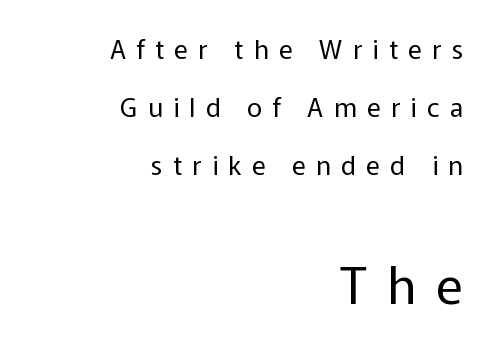
{"serif": "no", "italic": "no", "bold": "no", "weight": "regular", "width": "normal", "stroke_contrast": "low", "x_height": "medium", "monospaced": "no", "underline": "no", "align": "right", "line_spacing": "loose", "line_spacing_ratio": 2.24, "letter_spacing": "wide", "letter_spacing_em": 0.4, "larger_block": "second", "size_ratio": 1.96, "glyph_px": 51}
